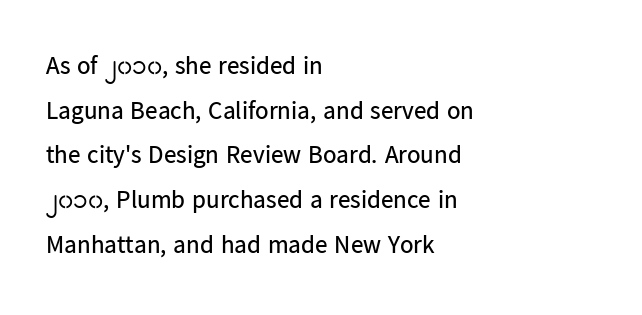
One-word summary of the alignment: left. Vertical strokes here are truly vertical. Characters follow at the spacing the type designer built in. Descender tails drop into unmarked territory. The strokes carry an ordinary text weight at most.
